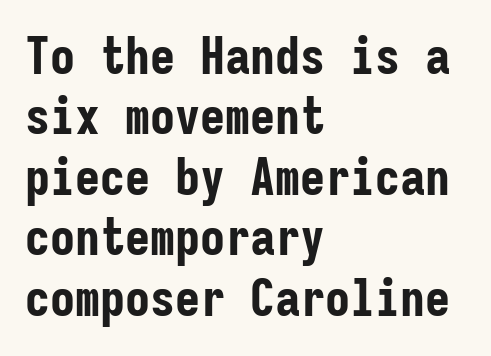
Each glyph is drawn with heavy, bold strokes. These lines are rendered in a fixed-pitch font. I'd call this a sans setting — the letters go barefoot. Ordinary non-slanted type is in use. Tracking value appears to be zero — textbook default spacing. Underlining? Definitely not there.
